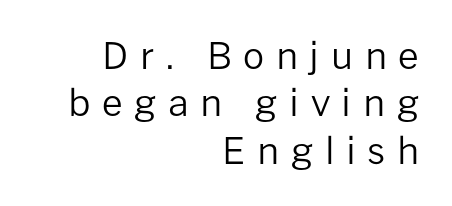
Classification — sans serif. How are the letters spaced? Widely, with obvious added tracking. The lines sit at an ordinary, default distance from one another. A light-to-regular cut is what we see here. The string is rendered with underlining switched off.
